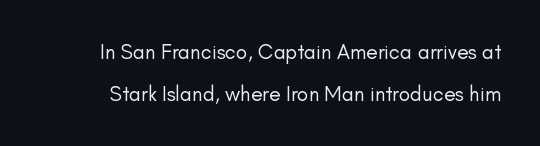
{"italic": "no", "bold": "no", "underline": "no", "line_spacing": "loose", "line_spacing_ratio": 1.98, "letter_spacing": "normal", "letter_spacing_em": 0.0, "glyph_px": 21}
